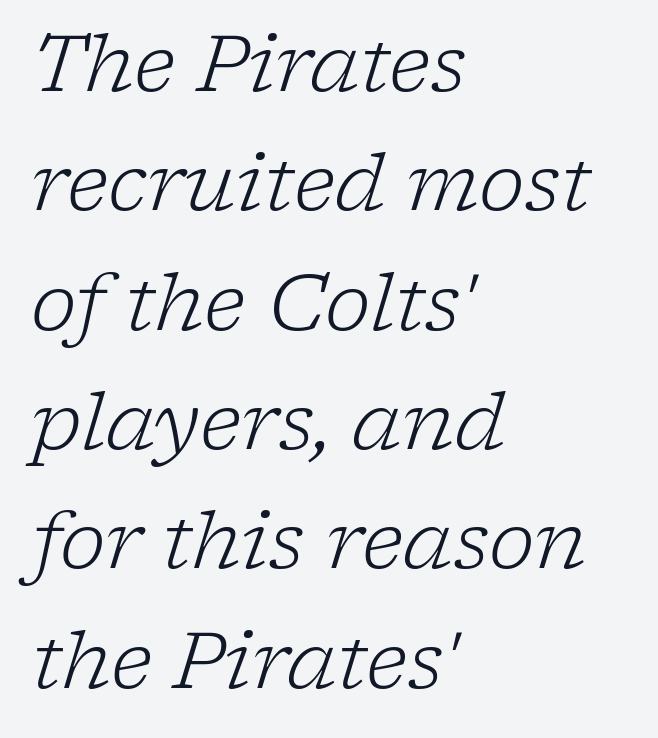
The image shows 78 px light serif type, italic (leaning right); set left-aligned, normal line spacing (1.53x), normal letter spacing, not underlined; low stroke contrast and a medium x-height.
